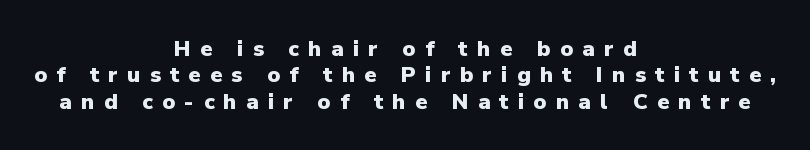
The image shows 22 px bold type, upright; set centered, line spacing 1.2x, unusually wide letter spacing (+0.42 em), not underlined.
